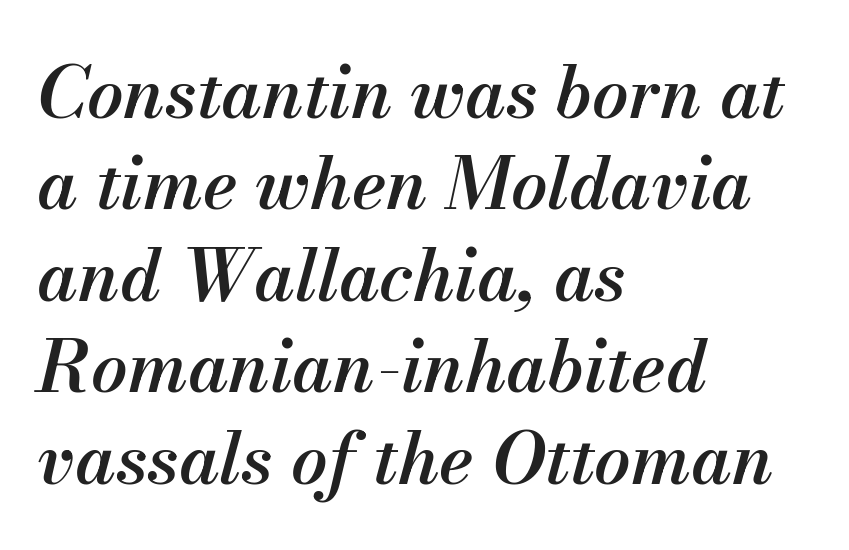
{"italic": "yes", "lean": "right", "slant_degrees": 13, "bold": "semi", "weight": "semibold", "width": "normal", "stroke_contrast": "medium", "x_height": "small", "monospaced": "no", "underline": "no", "align": "left", "line_spacing": "normal", "line_spacing_ratio": 1.27, "letter_spacing": "normal", "letter_spacing_em": 0.0, "glyph_px": 72}
